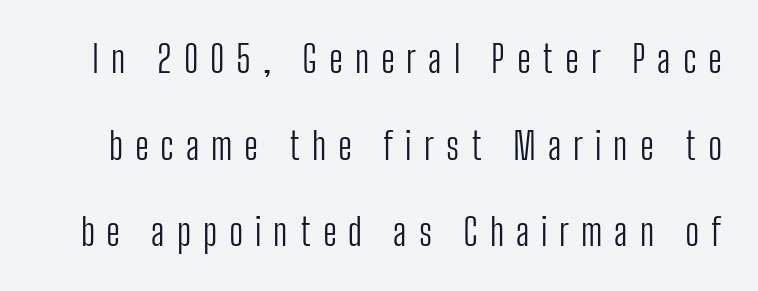
{"serif": "no", "italic": "no", "bold": "no", "weight": "light", "width": "condensed", "stroke_contrast": "low", "x_height": "medium", "monospaced": "no", "underline": "no", "line_spacing": "loose", "line_spacing_ratio": 2.34, "letter_spacing": "wide", "letter_spacing_em": 0.32, "glyph_px": 37}
